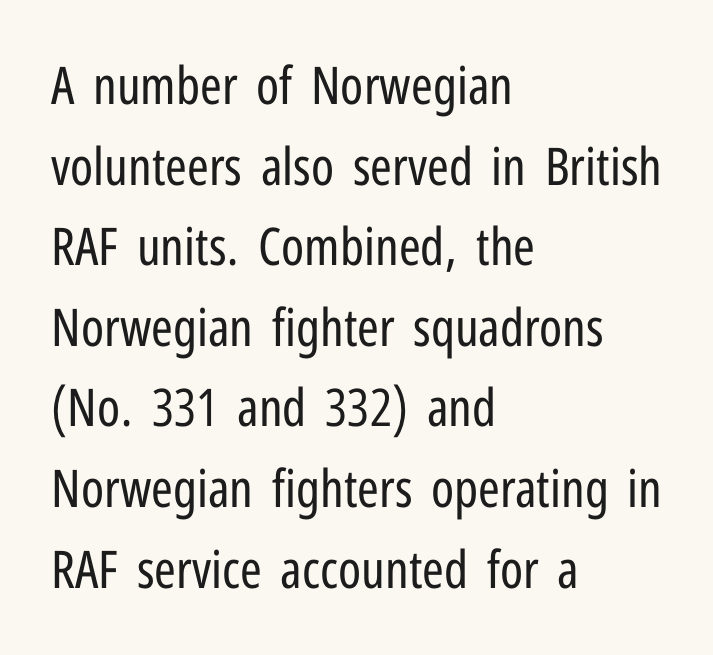
{"serif": "no", "italic": "no", "bold": "no", "weight": "regular", "width": "condensed", "stroke_contrast": "low", "x_height": "medium", "monospaced": "no", "underline": "no", "align": "left", "line_spacing": "normal", "line_spacing_ratio": 1.55, "letter_spacing": "normal", "letter_spacing_em": 0.0, "glyph_px": 52}
